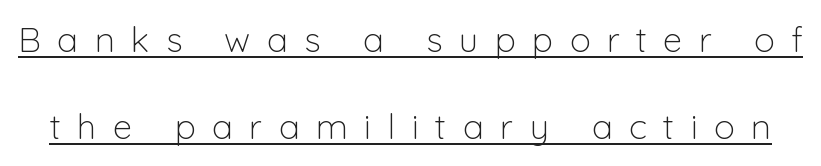
Q: Is the text bold? A: No.
Q: Is the text italic (slanted)? A: No, it is upright.
Q: Is the typeface a serif or a sans-serif typeface? A: Sans-serif.
Q: Is the text underlined? A: Yes.
Q: Is the spacing between letters normal or unusually wide? A: Unusually wide.
Q: Is the spacing between lines tight, normal or loose? A: Loose.
Q: Width (condensed, normal, or wide)? A: Normal.
Q: Stroke contrast? A: Low.
Q: x-height? A: Medium.
Q: Monospaced? A: No.
